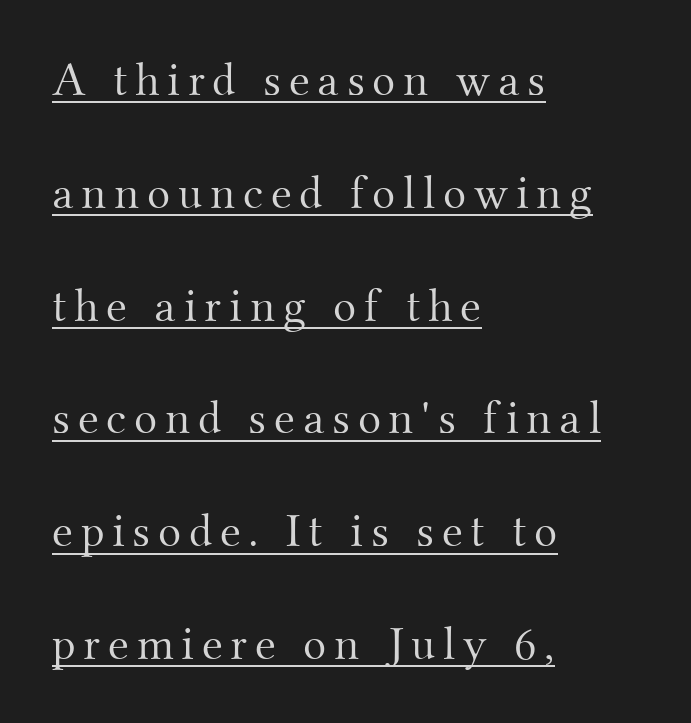
Typeset ragged right — the left edge is the straight one. Small tapered or slab feet sit at the stroke ends, so this counts as serif. The font is comparable to plain body text, perhaps lighter. Posture: vertical. Compared with typical paragraphs, the rows here are farther apart. This is underlined copy, the kind a proofreader might mark for attention.
